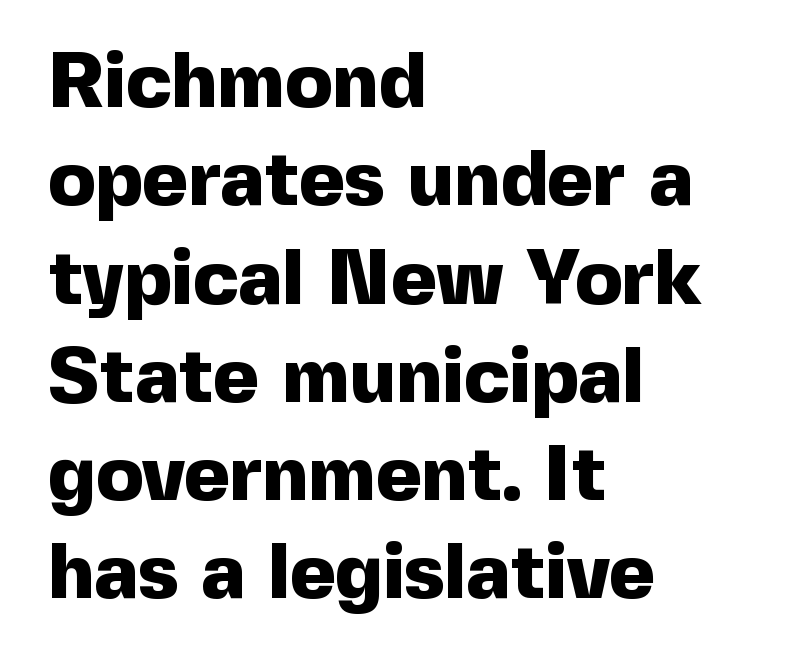
{"serif": "no", "italic": "no", "bold": "yes", "weight": "heavy", "width": "normal", "x_height": "medium", "monospaced": "no", "underline": "no", "align": "left", "line_spacing": "normal", "line_spacing_ratio": 1.26, "letter_spacing": "normal", "letter_spacing_em": 0.0, "glyph_px": 78}
